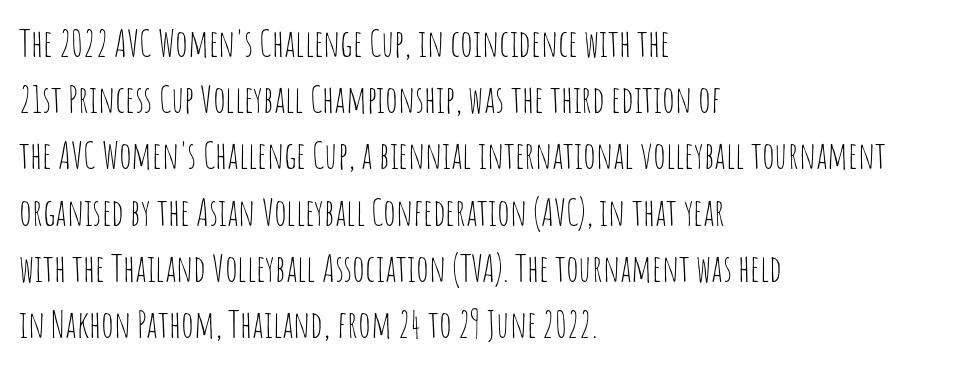
Regarding serifs, this sample does without them. How are the letters spaced? Ordinarily, with no added tracking. Each stroke keeps to a modest, everyday thickness or less. This is roman type, the default non-slanted kind.
